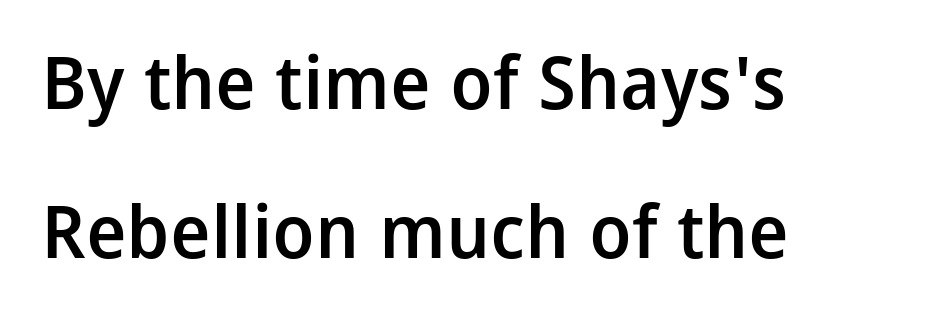
{"serif": "no", "italic": "no", "bold": "semi", "weight": "semibold", "width": "normal", "stroke_contrast": "low", "x_height": "medium", "monospaced": "no", "underline": "no", "align": "left", "line_spacing": "loose", "line_spacing_ratio": 2.04, "letter_spacing": "normal", "letter_spacing_em": 0.0, "glyph_px": 73}
